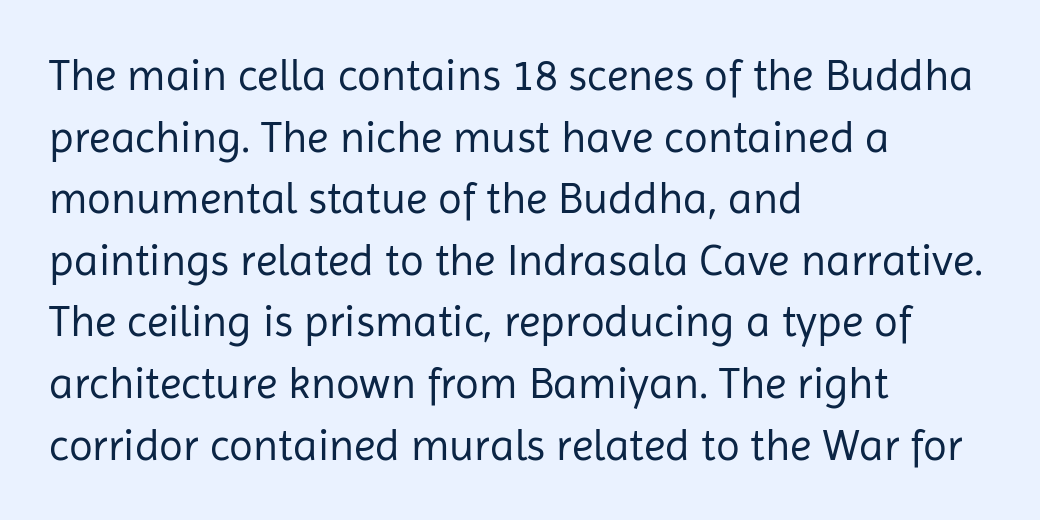
Q: Is the text bold? A: No.
Q: Is the text italic (slanted)? A: No, it is upright.
Q: Is the typeface a serif or a sans-serif typeface? A: Sans-serif.
Q: Is the text underlined? A: No.
Q: How is the paragraph aligned? A: Left-aligned.
Q: Is the spacing between letters normal or unusually wide? A: Normal.
Q: Is the spacing between lines tight, normal or loose? A: Normal.
Q: Width (condensed, normal, or wide)? A: Normal.
Q: Stroke contrast? A: Low.
Q: x-height? A: Medium.
Q: Monospaced? A: No.
